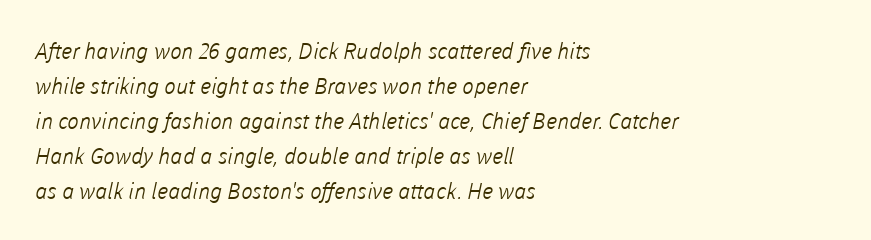
The image shows 22 px text type; set left-aligned, normal line spacing (1.59x), normal letter spacing, not underlined.
